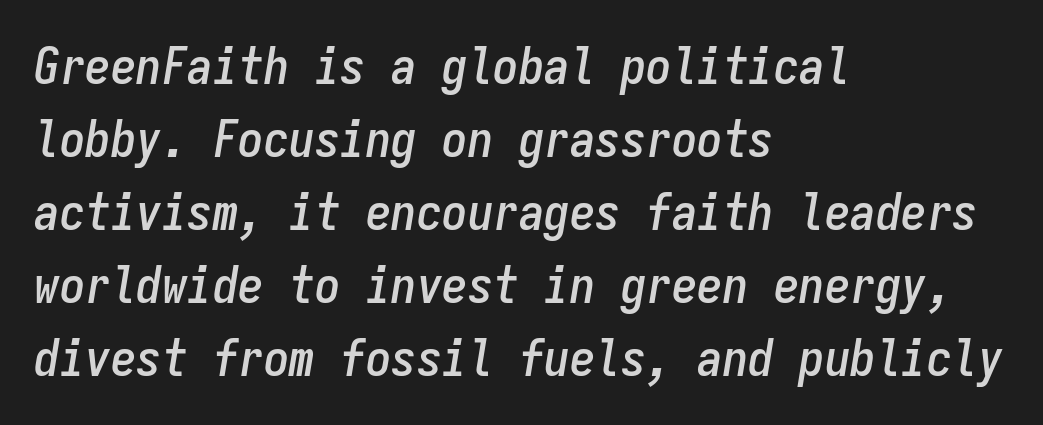
If you drew a ruler down the left edge, every line would touch it. The face used here is rendered with its standard letterfit. The glyphs are unaccompanied by any horizontal stroke below them. A normal amount of white space separates one row of letters from the next.
